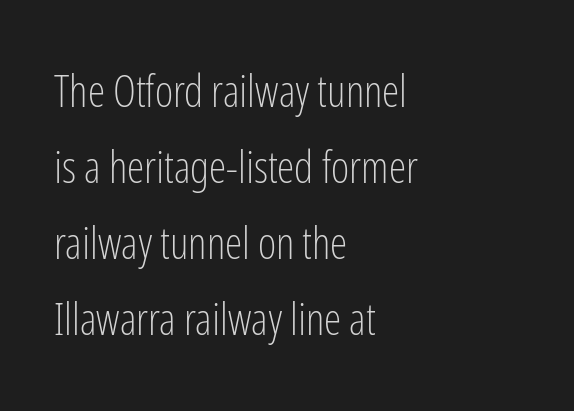
The image shows 44 px light, condensed sans-serif type, upright; set left-aligned, line spacing 1.73x, normal letter spacing, not underlined; low stroke contrast and a medium x-height.
